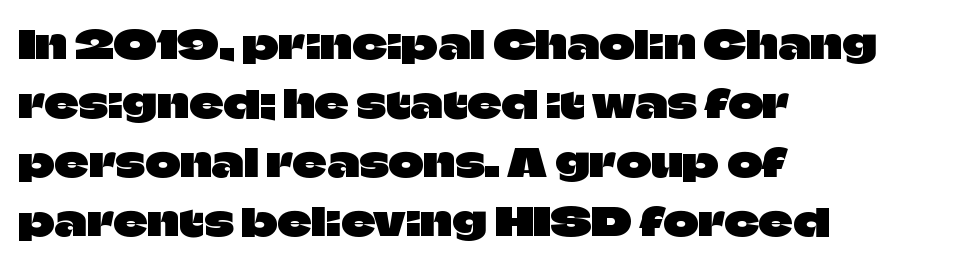
Q: Is the text italic (slanted)? A: No, it is upright.
Q: Is the typeface a serif or a sans-serif typeface? A: Sans-serif.
Q: Is the text underlined? A: No.
Q: How is the paragraph aligned? A: Left-aligned.
Q: Is the spacing between letters normal or unusually wide? A: Normal.
Q: Is the spacing between lines tight, normal or loose? A: Normal.
Q: Width (condensed, normal, or wide)? A: Normal.
Q: Stroke contrast? A: Low.
Q: x-height? A: Large.
Q: Monospaced? A: No.
